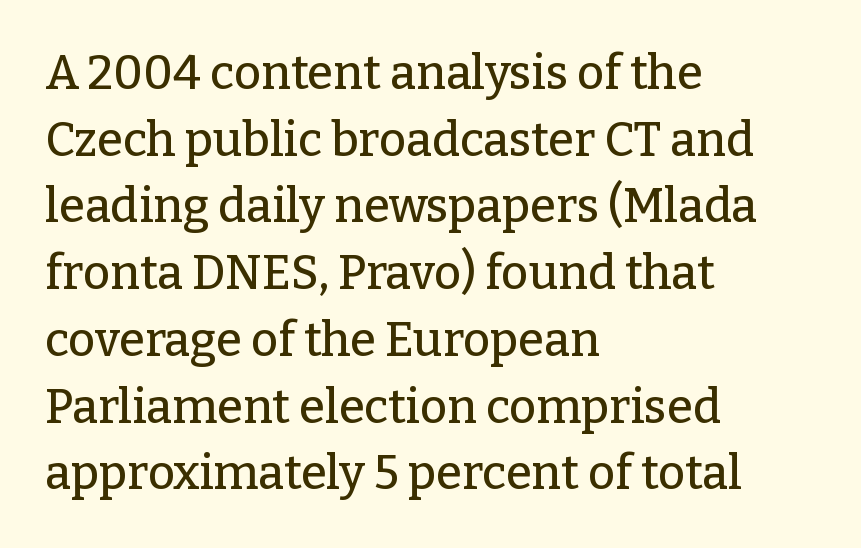
Q: Is the text italic (slanted)? A: No, it is upright.
Q: Is the typeface a serif or a sans-serif typeface? A: Serif.
Q: Is the text underlined? A: No.
Q: How is the paragraph aligned? A: Left-aligned.
Q: Is the spacing between letters normal or unusually wide? A: Normal.
Q: Is the spacing between lines tight, normal or loose? A: Normal.
Q: Width (condensed, normal, or wide)? A: Normal.
Q: Stroke contrast? A: Low.
Q: x-height? A: Medium.
Q: Monospaced? A: No.
